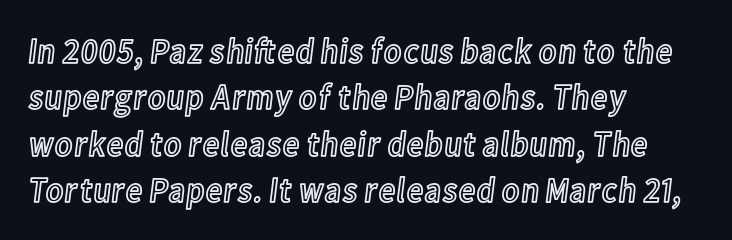
The image shows 36 px condensed type; set left-aligned, normal line spacing (1.29x), normal letter spacing, not underlined; a medium x-height.
